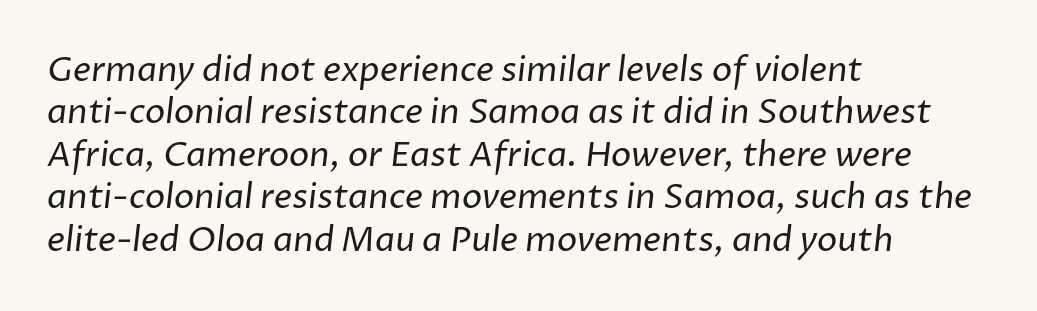
The letters advance in unequal steps, a hallmark of proportional type. Heaviness? Minimal to ordinary, like unemphasized prose. This sample keeps an unexceptional amount of space between lines. The rendering keeps characters at their native spacing. Check under the words: just untouched page.
